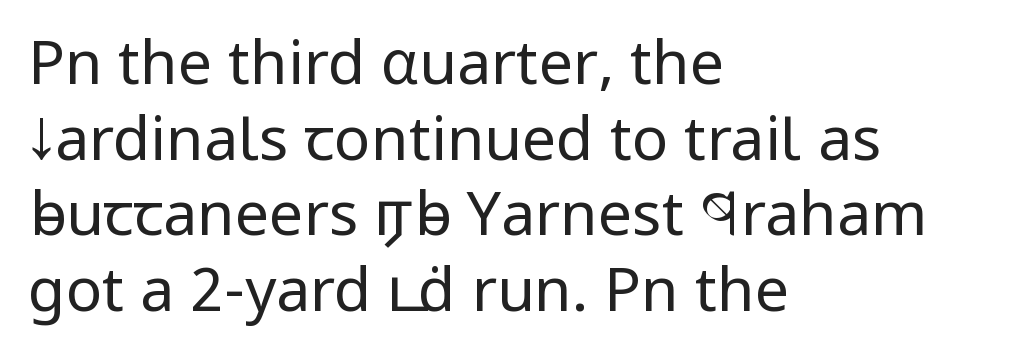
The image shows 61 px regular-weight, condensed sans-serif type, upright; set left-aligned, line spacing 1.24x, normal letter spacing, not underlined; low stroke contrast and a large x-height.
